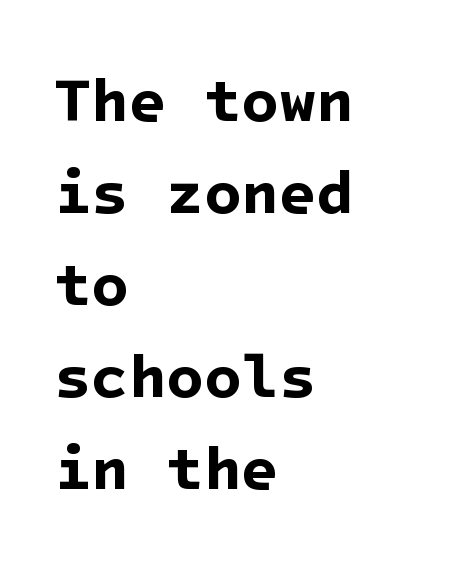
{"serif": "no", "bold": "yes", "weight": "bold", "width": "normal", "stroke_contrast": "low", "x_height": "medium", "underline": "no", "align": "left", "line_spacing": "normal", "line_spacing_ratio": 1.51, "letter_spacing": "normal", "letter_spacing_em": 0.0, "glyph_px": 61}
